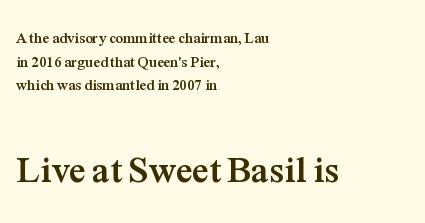
The image shows 37 px semibold serif type, upright; set left-aligned, normal line spacing (1.57x), normal letter spacing, not underlined; the second (bottom) block is 2.47x larger; medium stroke contrast and a medium x-height.
